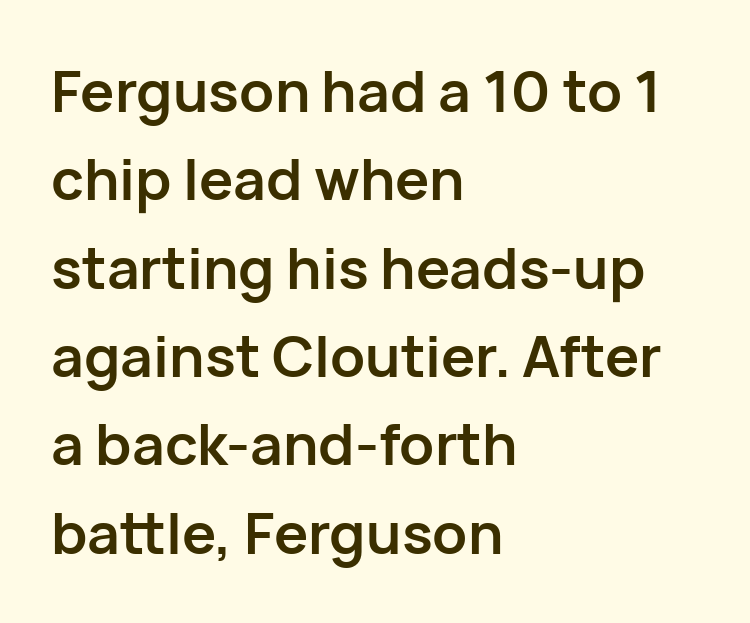
The image shows 57 px semibold sans-serif type, upright; set left-aligned, normal line spacing (1.55x), normal letter spacing, not underlined; low stroke contrast and a medium x-height.
